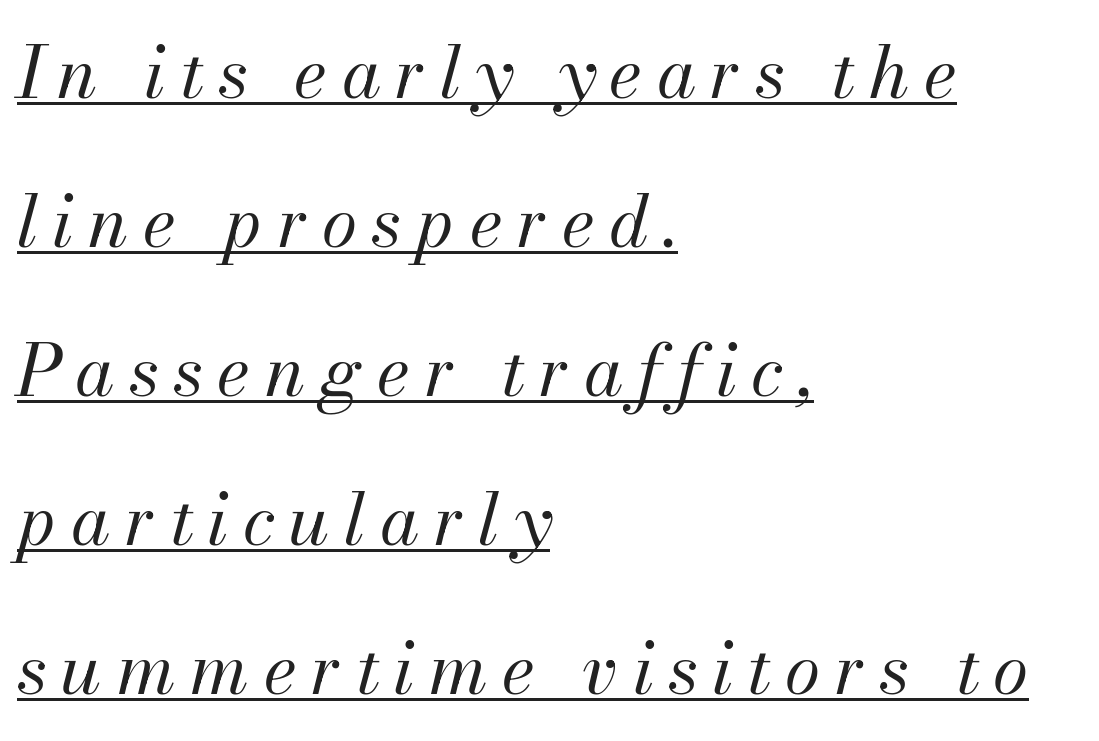
Q: Is the text bold? A: No.
Q: Is the text italic (slanted)? A: Yes, it leans right by about 13 degrees.
Q: Is the text underlined? A: Yes.
Q: How is the paragraph aligned? A: Left-aligned.
Q: Is the spacing between letters normal or unusually wide? A: Unusually wide.
Q: Is the spacing between lines tight, normal or loose? A: Loose.
Q: Width (condensed, normal, or wide)? A: Normal.
Q: Stroke contrast? A: Medium.
Q: x-height? A: Small.
Q: Monospaced? A: No.
